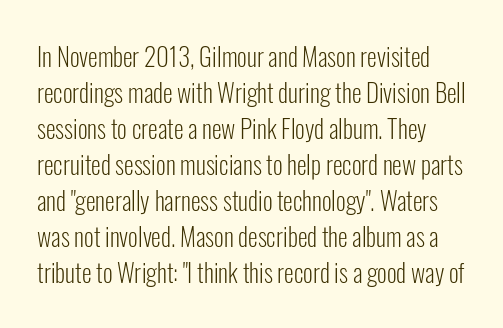
Q: Is the text bold? A: No.
Q: Is the text italic (slanted)? A: No, it is upright.
Q: Is the text underlined? A: No.
Q: Is the spacing between letters normal or unusually wide? A: Normal.
Q: Is the spacing between lines tight, normal or loose? A: Normal.
